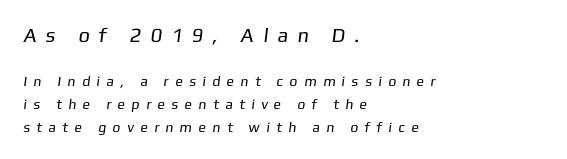
{"bold": "no", "underline": "no", "align": "left", "line_spacing": "normal", "line_spacing_ratio": 1.64, "letter_spacing": "wide", "letter_spacing_em": 0.46, "larger_block": "first", "size_ratio": 1.43, "glyph_px": 20}
